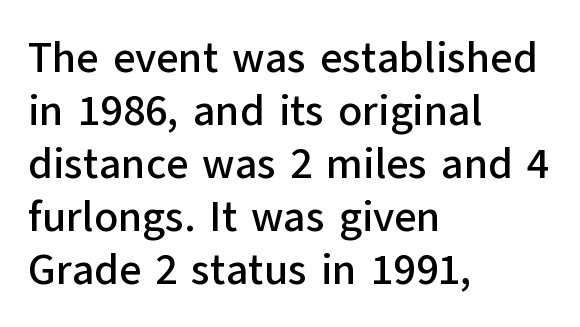
The image shows 43 px sans-serif type, upright; set left-aligned, line spacing 1.23x, normal letter spacing, not underlined; low stroke contrast and a medium x-height.
